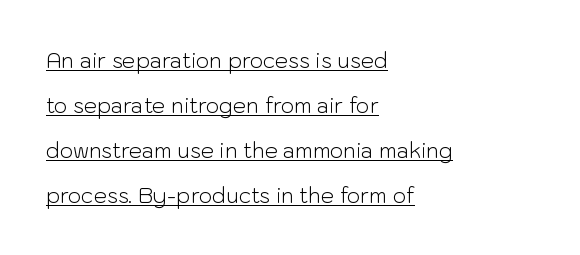
Q: Is the text bold? A: No.
Q: Is the text italic (slanted)? A: No, it is upright.
Q: Is the text underlined? A: Yes.
Q: How is the paragraph aligned? A: Left-aligned.
Q: Is the spacing between letters normal or unusually wide? A: Normal.
Q: Is the spacing between lines tight, normal or loose? A: Loose.
